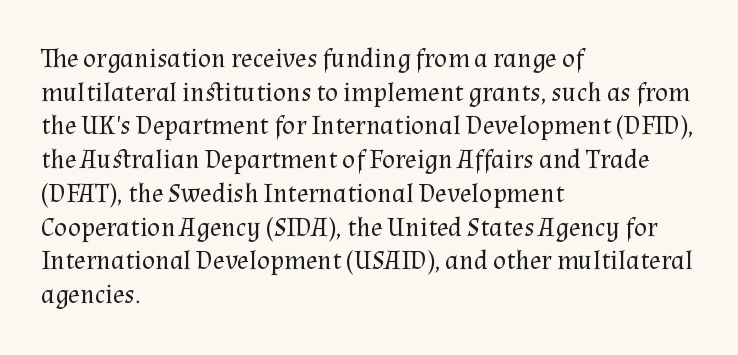
{"italic": "no", "bold": "no", "underline": "no", "align": "left", "line_spacing": "normal", "line_spacing_ratio": 1.25, "letter_spacing": "normal", "letter_spacing_em": 0.0, "glyph_px": 27}
